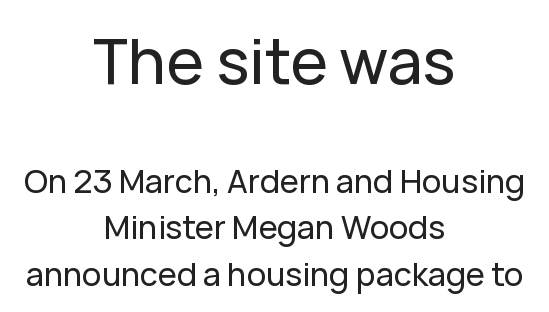
{"serif": "no", "italic": "no", "width": "normal", "stroke_contrast": "low", "x_height": "medium", "monospaced": "no", "underline": "no", "align": "center", "line_spacing": "normal", "line_spacing_ratio": 1.45, "letter_spacing": "normal", "letter_spacing_em": 0.0, "larger_block": "first", "size_ratio": 1.97, "glyph_px": 63}
